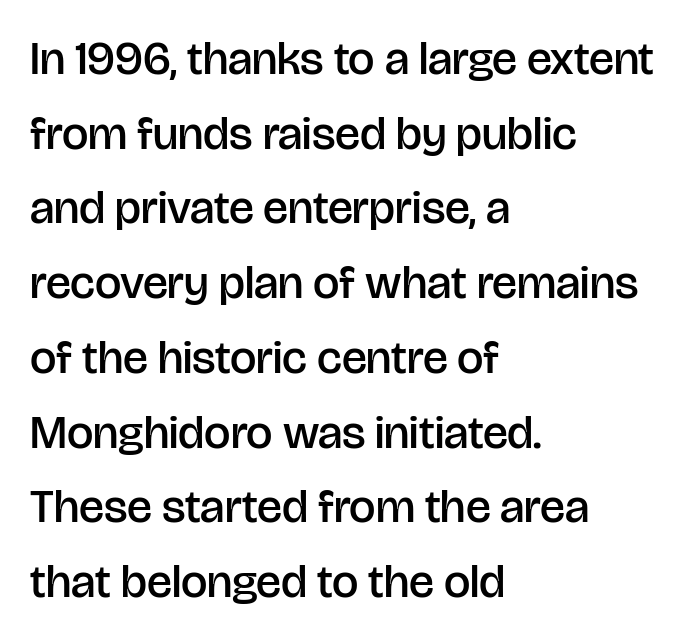
{"serif": "no", "italic": "no", "bold": "semi", "weight": "semibold", "width": "normal", "stroke_contrast": "low", "x_height": "large", "monospaced": "no", "underline": "no", "align": "left", "line_spacing": "normal", "line_spacing_ratio": 1.59, "letter_spacing": "normal", "letter_spacing_em": 0.0, "glyph_px": 47}
